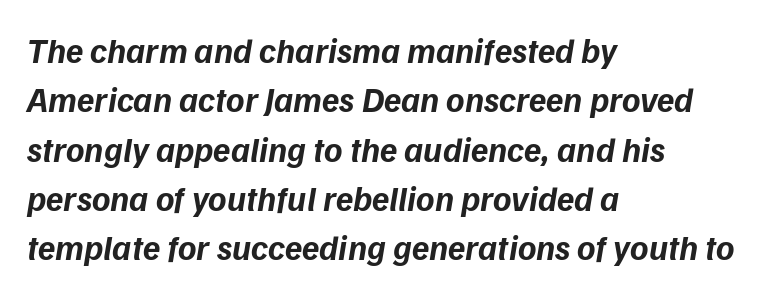
Q: Is the text bold? A: Yes.
Q: Is the text italic (slanted)? A: Yes, it leans right by about 9 degrees.
Q: Is the text underlined? A: No.
Q: How is the paragraph aligned? A: Left-aligned.
Q: Is the spacing between letters normal or unusually wide? A: Normal.
Q: Is the spacing between lines tight, normal or loose? A: Normal.
Q: Width (condensed, normal, or wide)? A: Normal.
Q: Stroke contrast? A: Low.
Q: x-height? A: Medium.
Q: Monospaced? A: No.
